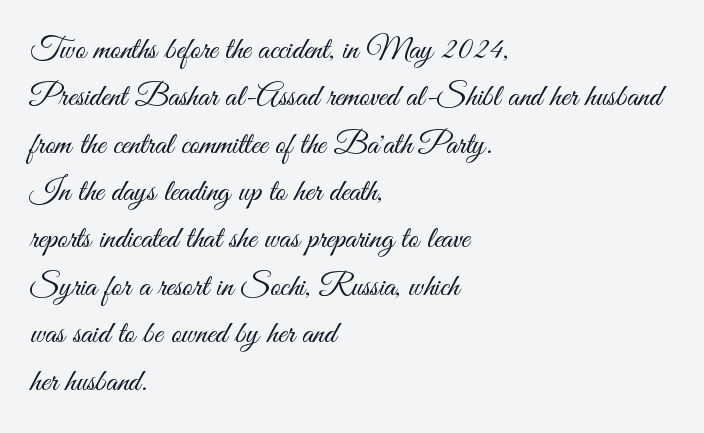
You could not count columns in this text — the font is proportionally spaced. Decoration check: the copy has no underline. This sample uses a sans-serif face.
